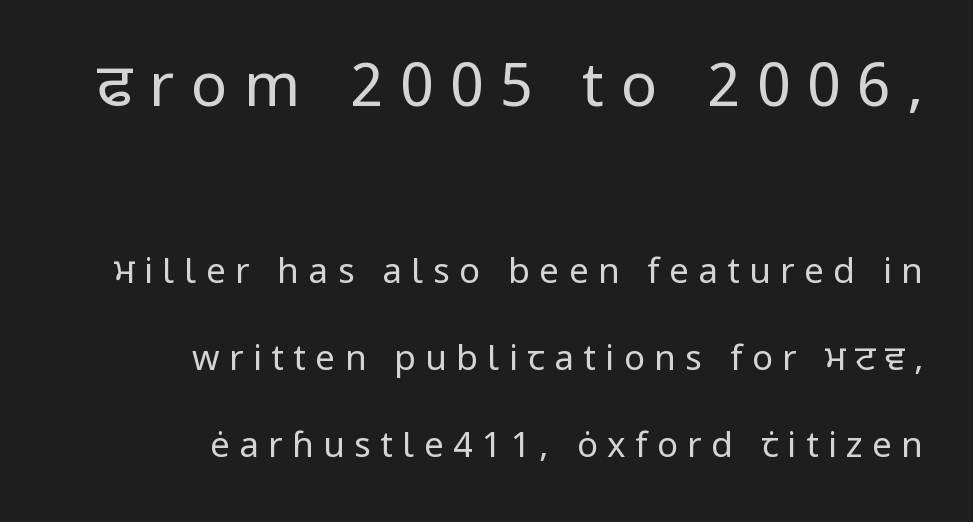
The image shows 61 px regular-weight sans-serif type, upright; set right-aligned, loose line spacing (2.48x), unusually wide letter spacing (+0.27 em), not underlined; the first (top) block is 1.74x larger; low stroke contrast and a medium x-height.
